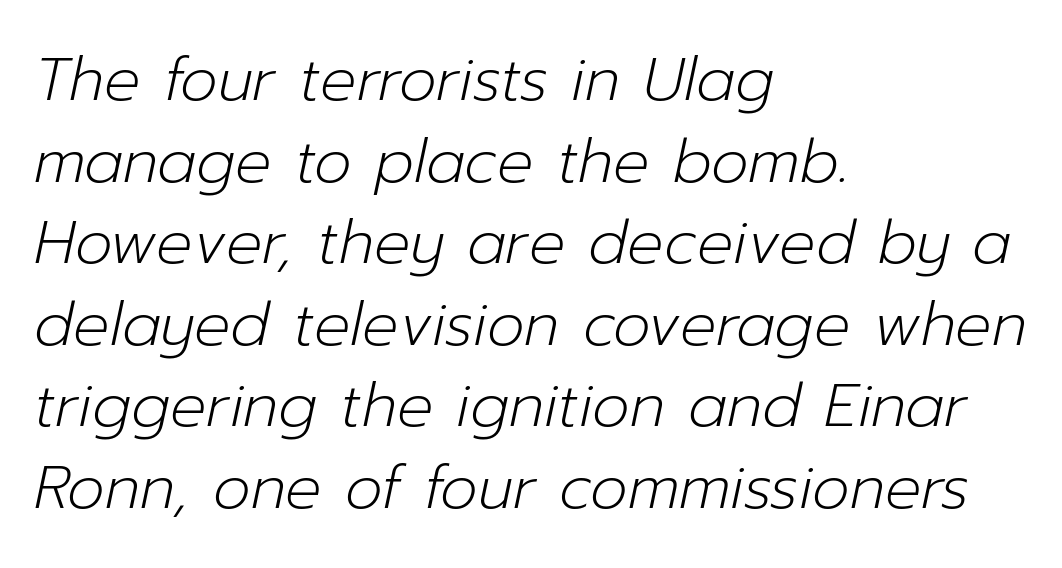
{"italic": "yes", "lean": "right", "slant_degrees": 12, "bold": "no", "weight": "light", "width": "normal", "stroke_contrast": "low", "x_height": "medium", "monospaced": "no", "underline": "no", "align": "left", "line_spacing": "normal", "line_spacing_ratio": 1.36, "letter_spacing": "normal", "letter_spacing_em": 0.0, "glyph_px": 60}
